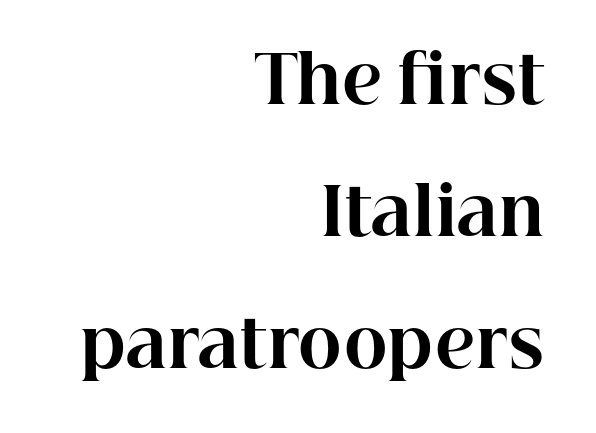
Do the characters align in a grid? No, the font is proportional. As a designer I'd log this as weight 700, bold. Anything drawn beneath the words? Only blank space. Which margin do the lines hug? The right one — the left edge is uneven. Yep, those are serifs on the letters. Caption: standard tracking, unaltered.
